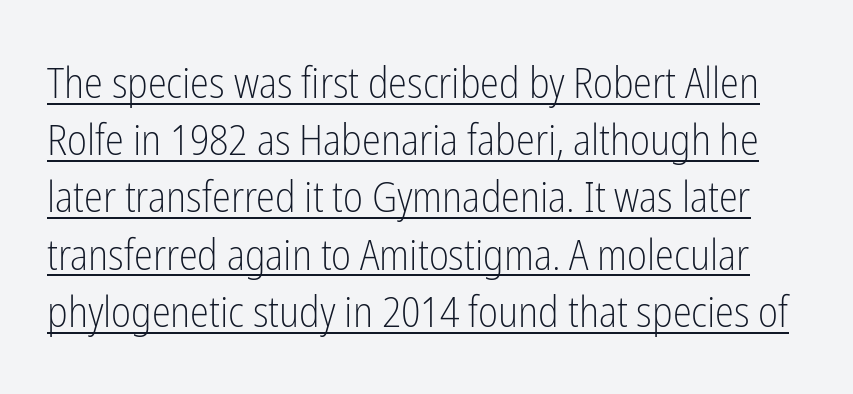
The image shows 43 px light, condensed sans-serif type, upright; set normal line spacing (1.33x), normal letter spacing, underlined; low stroke contrast and a medium x-height.
